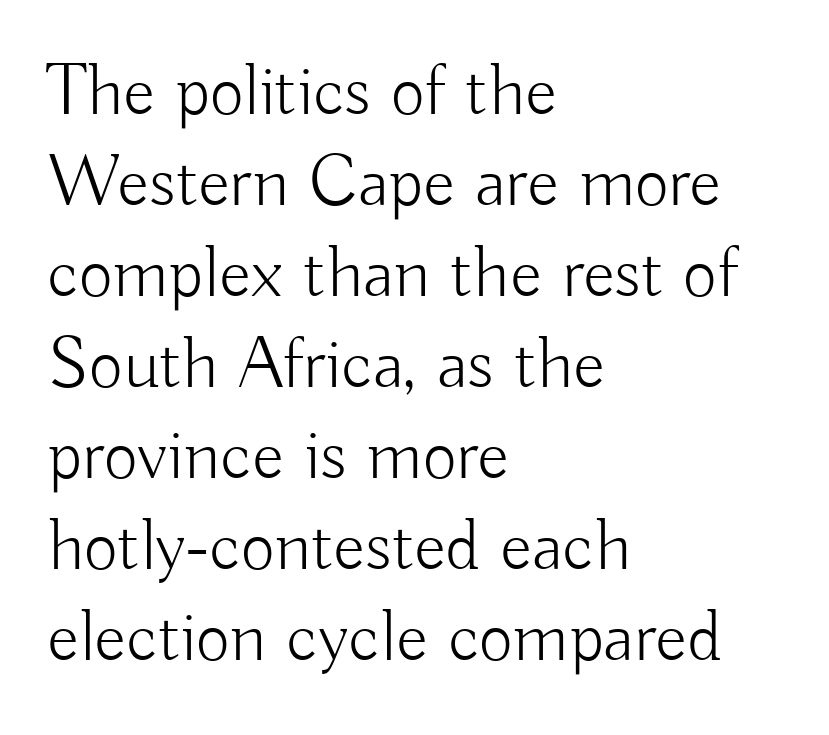
Proportional: the letters do not fall into vertical columns. A roman cut, with each character standing at attention. Stroke mass is kept to a normal reading level or below. Regarding serifs, this sample does without them.
